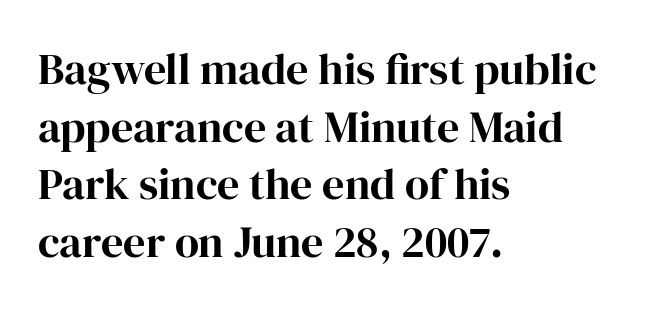
Q: Is the text italic (slanted)? A: No, it is upright.
Q: Is the typeface a serif or a sans-serif typeface? A: Serif.
Q: Is the text underlined? A: No.
Q: How is the paragraph aligned? A: Left-aligned.
Q: Is the spacing between letters normal or unusually wide? A: Normal.
Q: Is the spacing between lines tight, normal or loose? A: Normal.
Q: Width (condensed, normal, or wide)? A: Normal.
Q: Stroke contrast? A: High.
Q: x-height? A: Medium.
Q: Monospaced? A: No.
